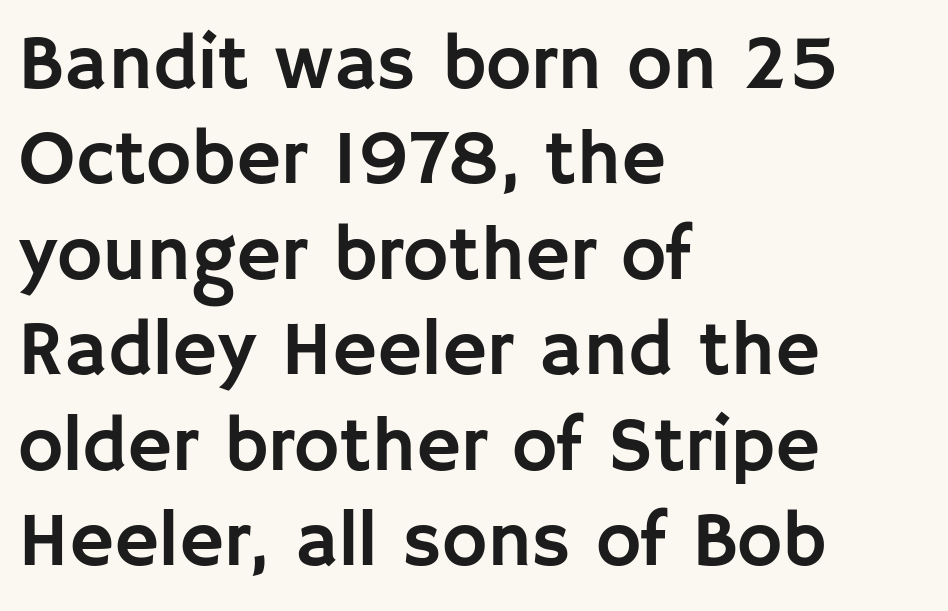
The image shows 77 px sans-serif type, upright; set left-aligned, line spacing 1.24x, normal letter spacing, not underlined; low stroke contrast and a large x-height.
